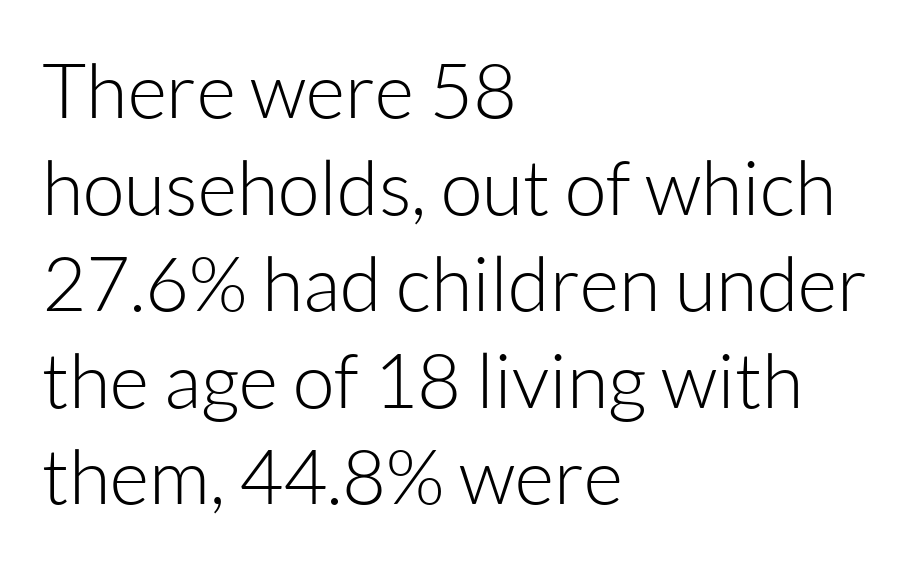
Q: Is the text bold? A: No.
Q: Is the text italic (slanted)? A: No, it is upright.
Q: Is the typeface a serif or a sans-serif typeface? A: Sans-serif.
Q: Is the text underlined? A: No.
Q: How is the paragraph aligned? A: Left-aligned.
Q: Is the spacing between letters normal or unusually wide? A: Normal.
Q: Is the spacing between lines tight, normal or loose? A: Normal.
Q: Width (condensed, normal, or wide)? A: Normal.
Q: Stroke contrast? A: Low.
Q: x-height? A: Medium.
Q: Monospaced? A: No.
